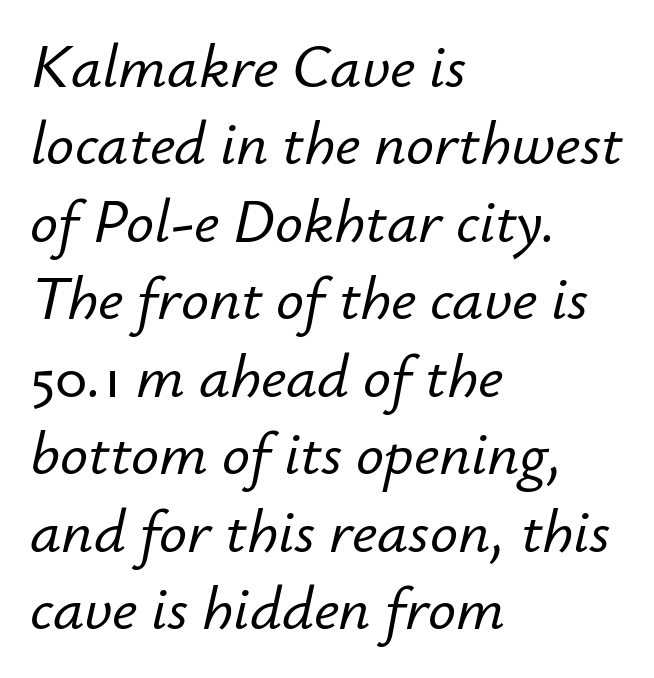
Rule under the text: the space is simply empty. Caption: multi-line text, flush left, ragged right. The face used here is proportionally spaced, like ordinary book or web type. A typesetter would mark this as italic.
